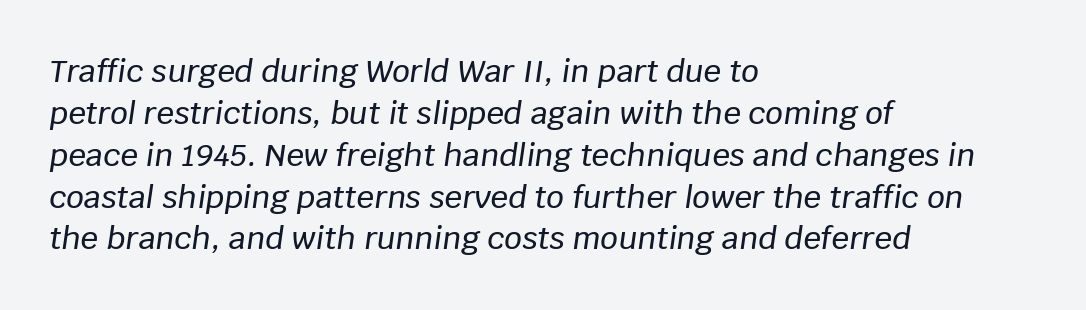
Q: Is the text italic (slanted)? A: Yes, it leans right by about 8 degrees.
Q: Is the text underlined? A: No.
Q: How is the paragraph aligned? A: Left-aligned.
Q: Is the spacing between letters normal or unusually wide? A: Normal.
Q: Is the spacing between lines tight, normal or loose? A: Normal.
Q: Width (condensed, normal, or wide)? A: Normal.
Q: Stroke contrast? A: Low.
Q: x-height? A: Large.
Q: Monospaced? A: No.
